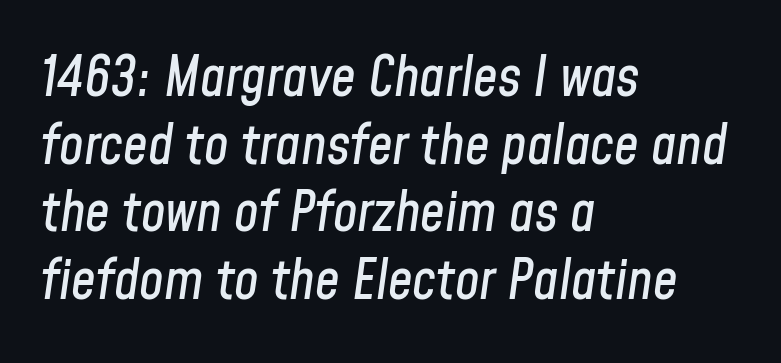
{"italic": "yes", "lean": "right", "slant_degrees": 8, "width": "condensed", "stroke_contrast": "low", "x_height": "medium", "monospaced": "no", "underline": "no", "align": "left", "line_spacing_ratio": 1.23, "letter_spacing": "normal", "letter_spacing_em": 0.0, "glyph_px": 55}
